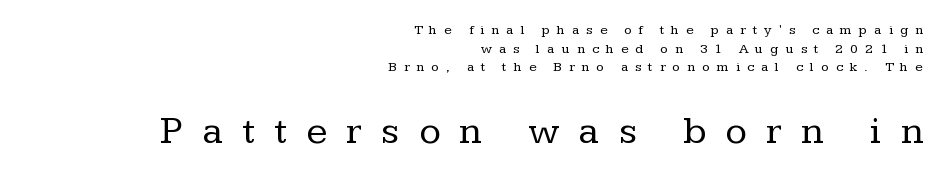
{"serif": "yes", "italic": "no", "bold": "no", "weight": "regular", "width": "normal", "stroke_contrast": "low", "x_height": "medium", "monospaced": "no", "underline": "no", "align": "right", "line_spacing": "normal", "line_spacing_ratio": 1.33, "letter_spacing": "wide", "letter_spacing_em": 0.5, "larger_block": "second", "size_ratio": 2.79, "glyph_px": 39}
